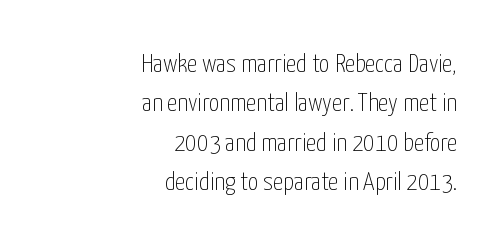
Lines of text with bare space underneath. Ink coverage per letter is moderate at most. Vertical strokes here are truly vertical. The leading is moderate, giving the passage an even texture. Caption: standard tracking, unaltered. Compared with a flush-left layout, this one pins lines to the opposite, right side.
